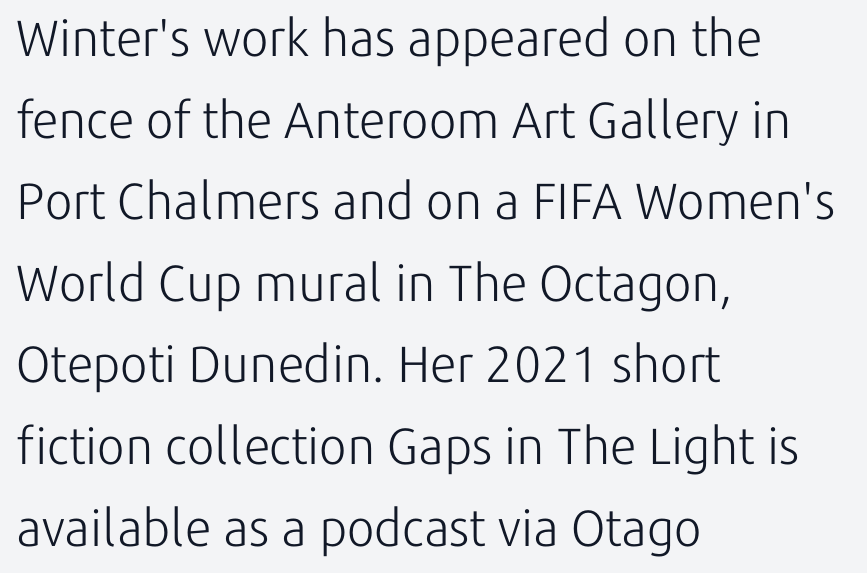
You could not count columns in this text — the font is proportionally spaced. Honestly, the letter spacing is just normal — you wouldn't notice it. Is the type heavy? It reads as light-to-regular instead. Students, observe: this is what conventionally led text looks like. The letters carry no serifs — their stems end cleanly without finishing strokes.
